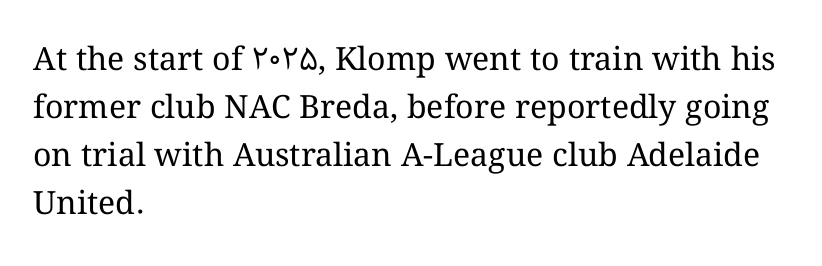
Q: Is the text bold? A: No.
Q: Is the text italic (slanted)? A: No, it is upright.
Q: Is the text underlined? A: No.
Q: How is the paragraph aligned? A: Left-aligned.
Q: Is the spacing between letters normal or unusually wide? A: Normal.
Q: Is the spacing between lines tight, normal or loose? A: Normal.
Q: Width (condensed, normal, or wide)? A: Normal.
Q: Stroke contrast? A: Medium.
Q: x-height? A: Medium.
Q: Monospaced? A: No.
